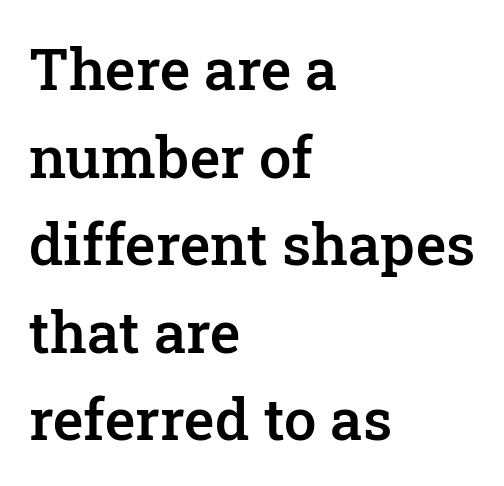
{"serif": "yes", "italic": "no", "bold": "semi", "weight": "semibold", "width": "normal", "stroke_contrast": "low", "x_height": "medium", "monospaced": "no", "underline": "no", "align": "left", "line_spacing": "normal", "line_spacing_ratio": 1.51, "letter_spacing": "normal", "letter_spacing_em": 0.0, "glyph_px": 58}
